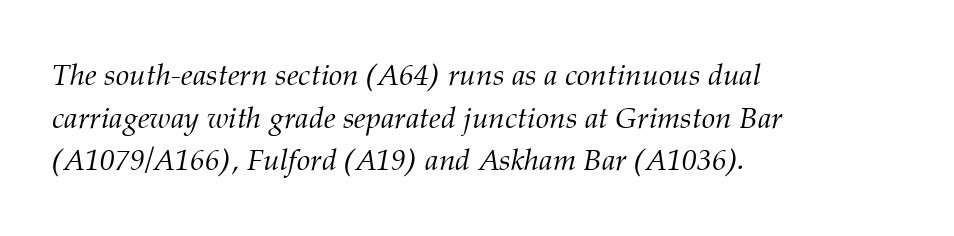
Q: Is the text bold? A: No.
Q: Is the text italic (slanted)? A: Yes, it leans right by about 12 degrees.
Q: Is the typeface a serif or a sans-serif typeface? A: Serif.
Q: Is the text underlined? A: No.
Q: How is the paragraph aligned? A: Left-aligned.
Q: Is the spacing between letters normal or unusually wide? A: Normal.
Q: Is the spacing between lines tight, normal or loose? A: Normal.
Q: Width (condensed, normal, or wide)? A: Normal.
Q: Stroke contrast? A: Medium.
Q: x-height? A: Medium.
Q: Monospaced? A: No.
